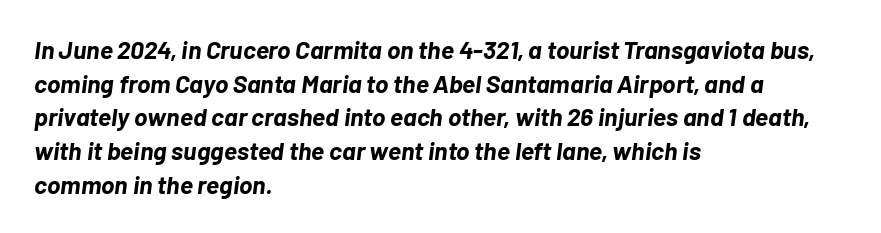
The image shows 25 px bold type, italic (leaning right); set left-aligned, normal line spacing (1.35x), normal letter spacing, not underlined.
